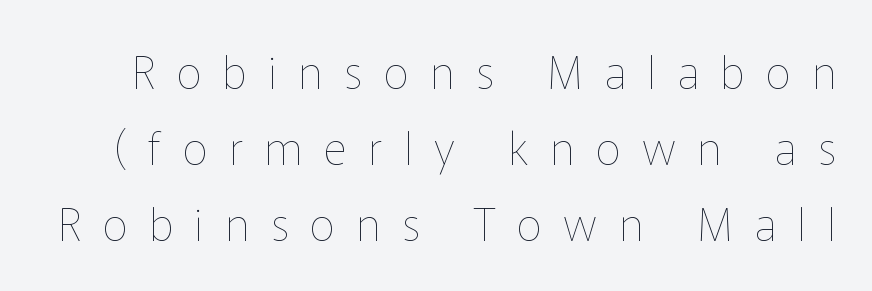
The image shows 45 px thin type, upright; set normal line spacing (1.69x), unusually wide letter spacing (+0.48 em), not underlined; low stroke contrast and a medium x-height.
